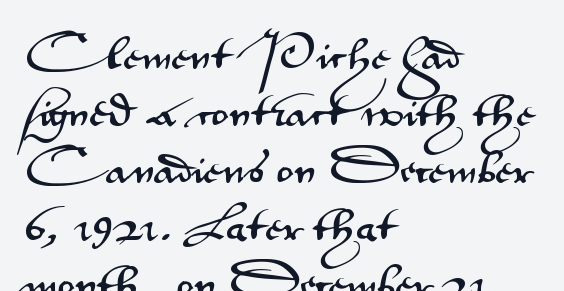
{"serif": "no", "width": "wide", "stroke_contrast": "medium", "x_height": "small", "monospaced": "no", "underline": "no", "align": "left", "line_spacing": "normal", "line_spacing_ratio": 1.58, "letter_spacing": "normal", "letter_spacing_em": 0.0, "glyph_px": 36}
